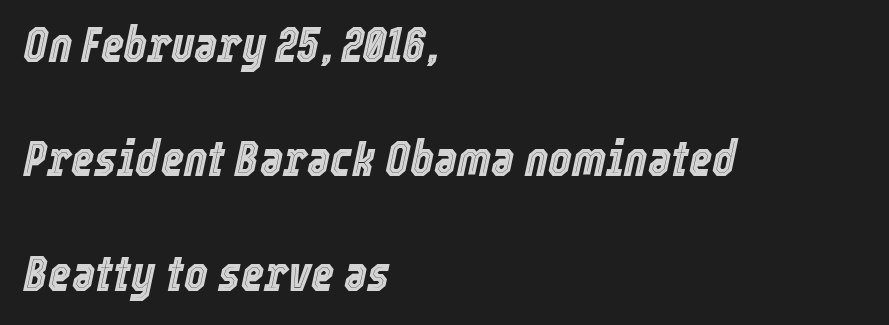
{"italic": "yes", "lean": "right", "slant_degrees": 12, "width": "condensed", "x_height": "medium", "monospaced": "no", "underline": "no", "align": "left", "line_spacing": "loose", "line_spacing_ratio": 2.29, "letter_spacing": "normal", "letter_spacing_em": 0.0, "glyph_px": 50}
